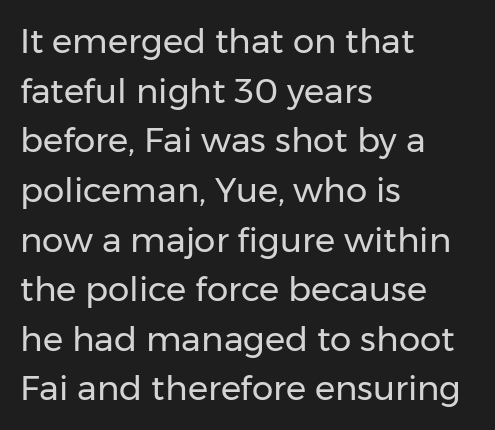
Q: Is the text bold? A: No.
Q: Is the text italic (slanted)? A: No, it is upright.
Q: Is the typeface a serif or a sans-serif typeface? A: Sans-serif.
Q: Is the text underlined? A: No.
Q: How is the paragraph aligned? A: Left-aligned.
Q: Is the spacing between letters normal or unusually wide? A: Normal.
Q: Is the spacing between lines tight, normal or loose? A: Normal.
Q: Width (condensed, normal, or wide)? A: Normal.
Q: Stroke contrast? A: Low.
Q: x-height? A: Medium.
Q: Monospaced? A: No.
